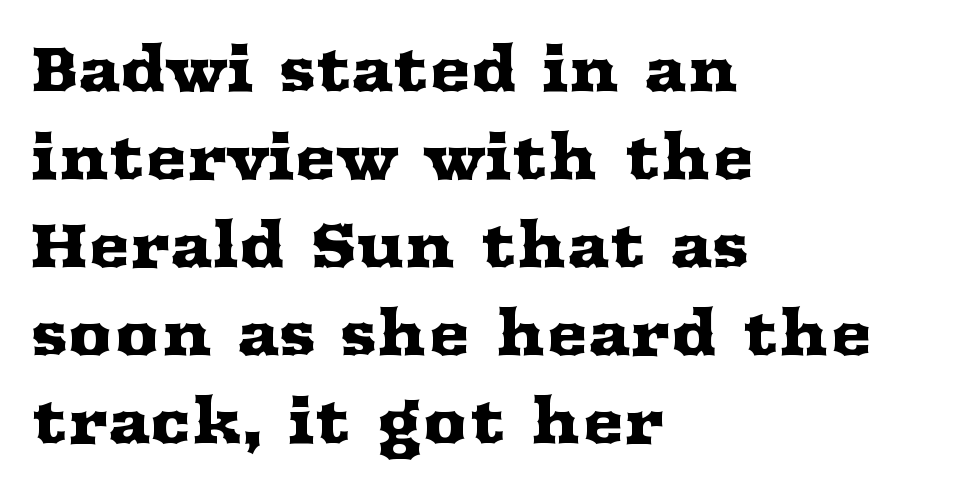
The image shows 62 px wide serif type, upright; set left-aligned, normal line spacing (1.42x), normal letter spacing, not underlined; medium stroke contrast and a medium x-height.
